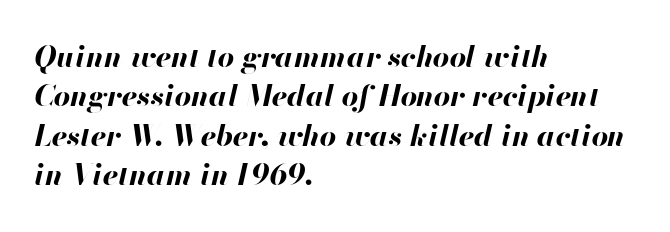
Q: Is the text bold? A: Yes.
Q: Is the text italic (slanted)? A: Yes, it leans right by about 13 degrees.
Q: Is the text underlined? A: No.
Q: How is the paragraph aligned? A: Left-aligned.
Q: Is the spacing between letters normal or unusually wide? A: Normal.
Q: Is the spacing between lines tight, normal or loose? A: Normal.
Q: Width (condensed, normal, or wide)? A: Normal.
Q: Stroke contrast? A: High.
Q: x-height? A: Small.
Q: Monospaced? A: No.
